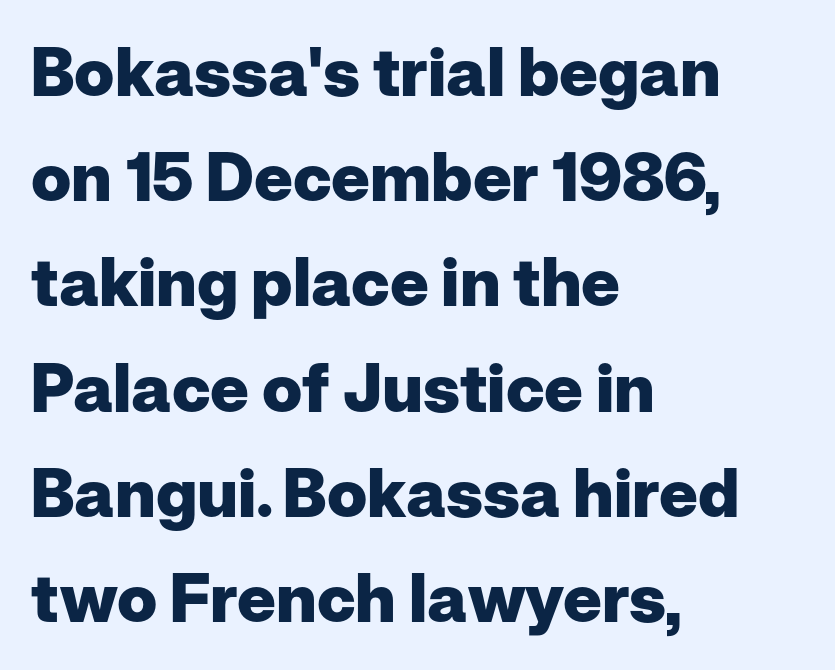
The image shows 67 px heavy sans-serif type, upright; set left-aligned, normal line spacing (1.57x), normal letter spacing, not underlined; low stroke contrast and a medium x-height.
